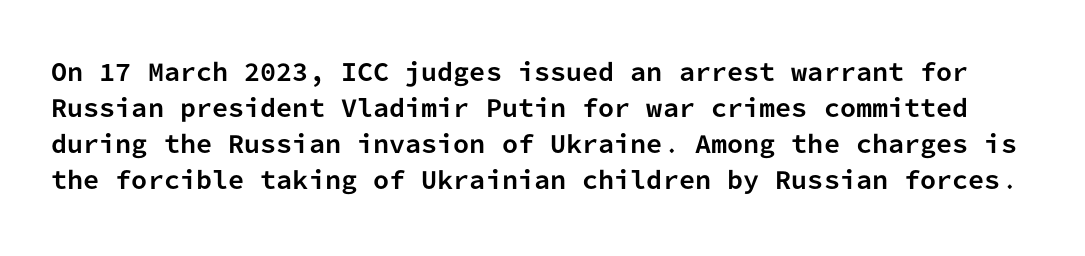
Q: Is the text bold? A: Yes.
Q: Is the text italic (slanted)? A: No, it is upright.
Q: Is the text underlined? A: No.
Q: Is the spacing between letters normal or unusually wide? A: Normal.
Q: Is the spacing between lines tight, normal or loose? A: Normal.
